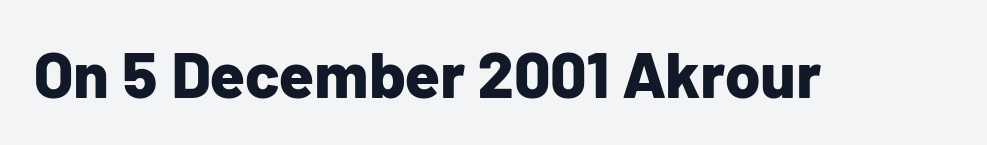
The image shows 64 px bold sans-serif type, upright; set normal letter spacing, not underlined; low stroke contrast and a medium x-height.
